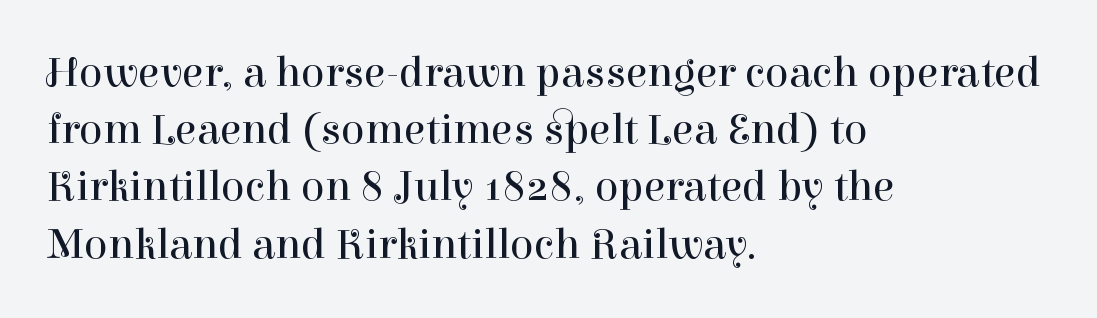
Q: Is the text bold? A: No.
Q: Is the text italic (slanted)? A: No, it is upright.
Q: Is the typeface a serif or a sans-serif typeface? A: Serif.
Q: Is the text underlined? A: No.
Q: How is the paragraph aligned? A: Left-aligned.
Q: Is the spacing between letters normal or unusually wide? A: Normal.
Q: Is the spacing between lines tight, normal or loose? A: Normal.
Q: Width (condensed, normal, or wide)? A: Normal.
Q: Stroke contrast? A: High.
Q: x-height? A: Medium.
Q: Monospaced? A: No.
